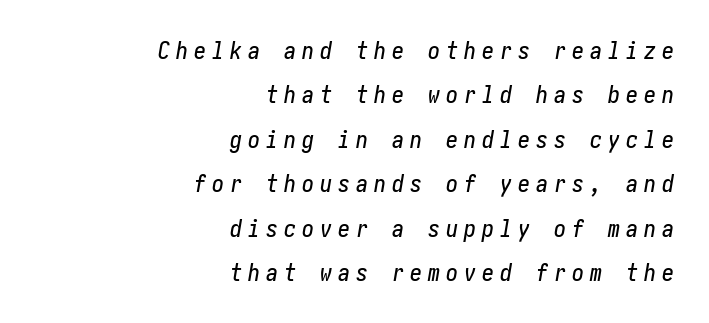
The image shows 24 px text type, italic (leaning right); set right-aligned, line spacing 1.85x, unusually wide letter spacing (+0.25 em), not underlined.
